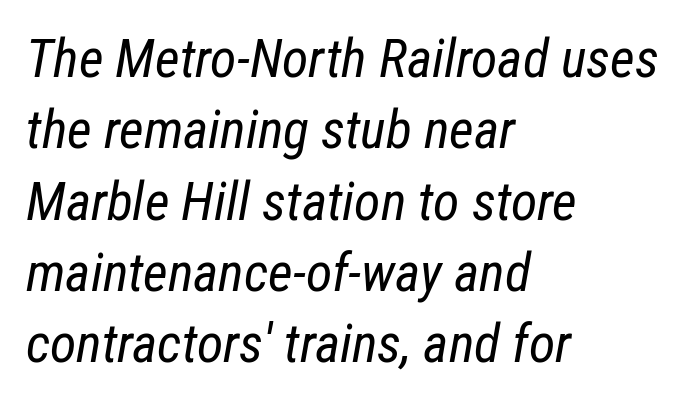
Q: Is the text bold? A: No.
Q: Is the text italic (slanted)? A: Yes, it leans right by about 12 degrees.
Q: Is the text underlined? A: No.
Q: How is the paragraph aligned? A: Left-aligned.
Q: Is the spacing between letters normal or unusually wide? A: Normal.
Q: Is the spacing between lines tight, normal or loose? A: Normal.
Q: Width (condensed, normal, or wide)? A: Condensed.
Q: Stroke contrast? A: Low.
Q: x-height? A: Medium.
Q: Monospaced? A: No.
